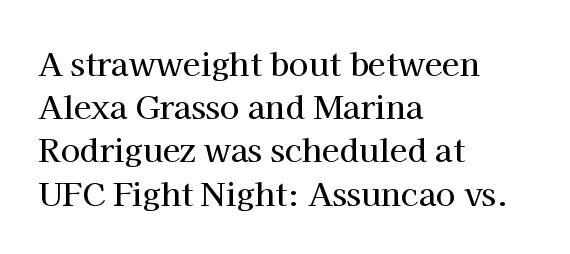
Q: Is the text italic (slanted)? A: No, it is upright.
Q: Is the typeface a serif or a sans-serif typeface? A: Serif.
Q: Is the text underlined? A: No.
Q: How is the paragraph aligned? A: Left-aligned.
Q: Is the spacing between letters normal or unusually wide? A: Normal.
Q: Is the spacing between lines tight, normal or loose? A: Normal.
Q: Width (condensed, normal, or wide)? A: Normal.
Q: Stroke contrast? A: High.
Q: x-height? A: Medium.
Q: Monospaced? A: No.
